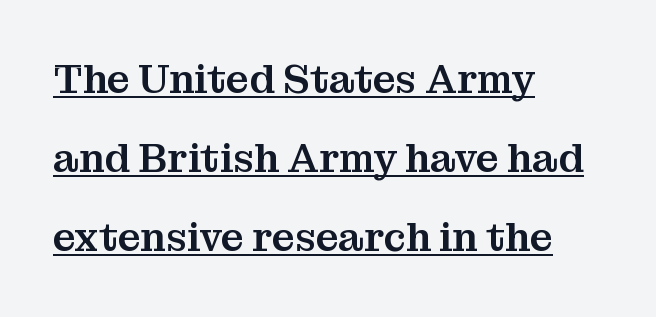
The image shows 40 px serif type, upright; set left-aligned, loose line spacing (1.98x), normal letter spacing, underlined; medium stroke contrast and a medium x-height.
